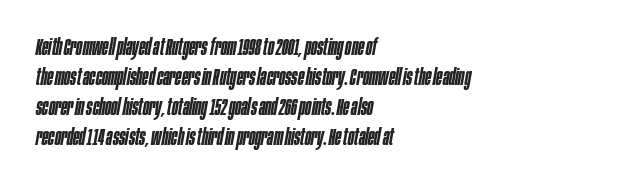
Q: Is the text bold? A: Semi-bold.
Q: Is the text italic (slanted)? A: Yes, it leans right by about 10 degrees.
Q: Is the text underlined? A: No.
Q: How is the paragraph aligned? A: Left-aligned.
Q: Is the spacing between letters normal or unusually wide? A: Normal.
Q: Is the spacing between lines tight, normal or loose? A: Normal.
